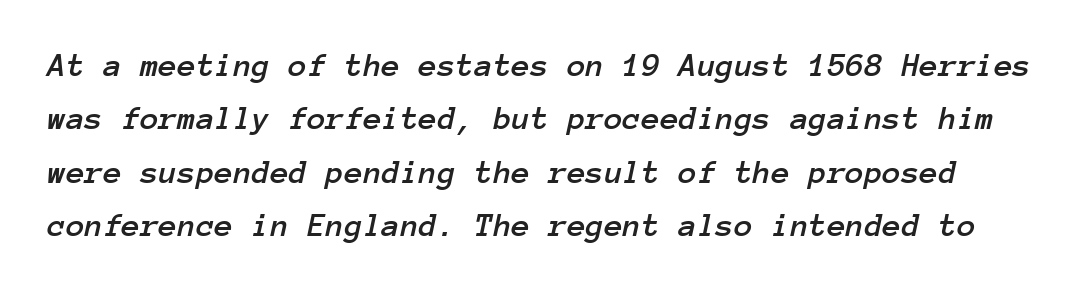
Q: Is the text italic (slanted)? A: Yes, it leans right by about 12 degrees.
Q: Is the text underlined? A: No.
Q: Is the spacing between letters normal or unusually wide? A: Normal.
Q: Is the spacing between lines tight, normal or loose? A: Normal.
Q: Width (condensed, normal, or wide)? A: Normal.
Q: Stroke contrast? A: Low.
Q: x-height? A: Medium.
Q: Monospaced? A: Yes.
